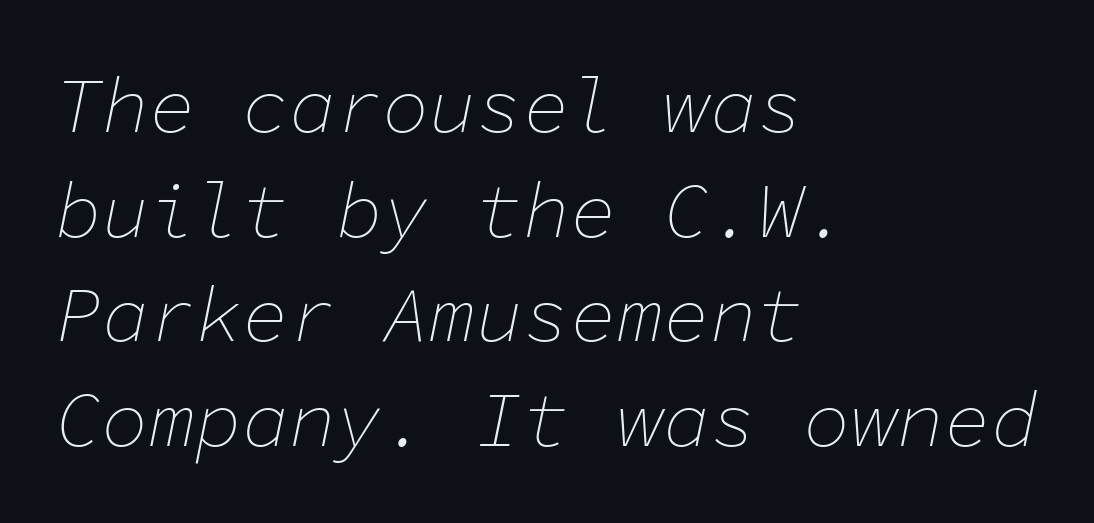
{"italic": "yes", "lean": "right", "slant_degrees": 11, "bold": "no", "weight": "thin", "width": "normal", "stroke_contrast": "low", "x_height": "medium", "monospaced": "yes", "underline": "no", "align": "left", "line_spacing": "normal", "line_spacing_ratio": 1.34, "letter_spacing": "normal", "letter_spacing_em": 0.0, "glyph_px": 78}
